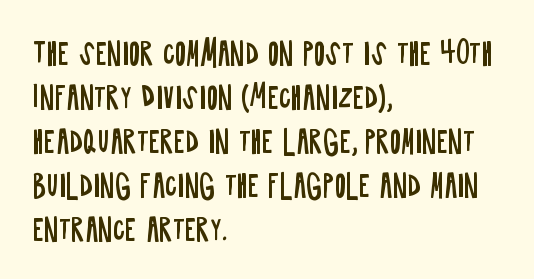
{"serif": "no", "italic": "no", "bold": "no", "weight": "regular", "width": "condensed", "stroke_contrast": "low", "x_height": "large", "monospaced": "no", "underline": "no", "align": "left", "line_spacing": "normal", "line_spacing_ratio": 1.47, "letter_spacing": "normal", "letter_spacing_em": 0.0, "glyph_px": 30}
